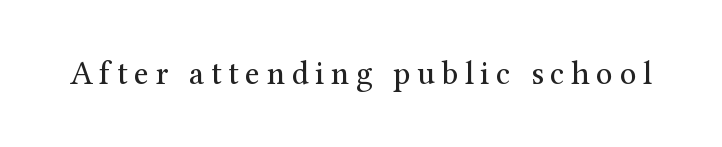
The image shows 33 px regular-weight serif type, upright; set unusually wide letter spacing (+0.2 em), not underlined; medium stroke contrast and a medium x-height.
